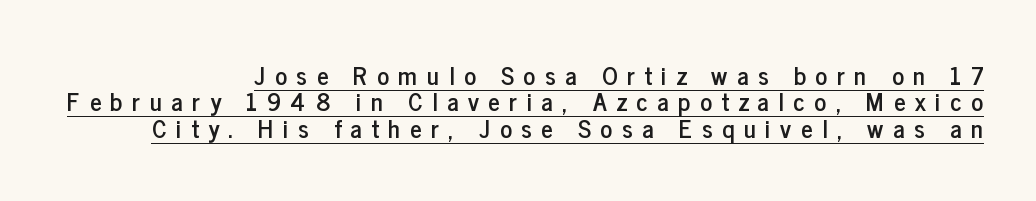
The type sits square on the baseline with zero lean. Is there much room between lines? No — they nearly touch. These lines have a slow, spaced-out rhythm from letter to letter. Line ends are locked; line starts wander. A continuous stroke trails under the words, as in a hyperlink.
